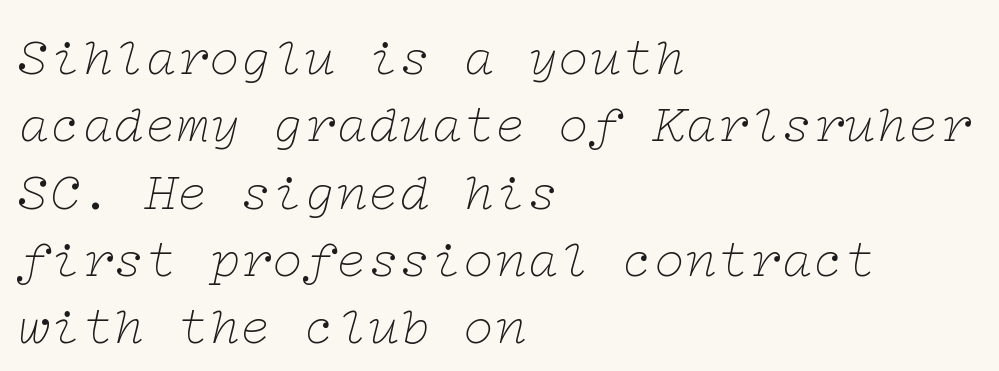
The image shows 53 px thin, wide serif type, italic (leaning right); set left-aligned, normal line spacing (1.27x), normal letter spacing, not underlined; low stroke contrast and a medium x-height.
